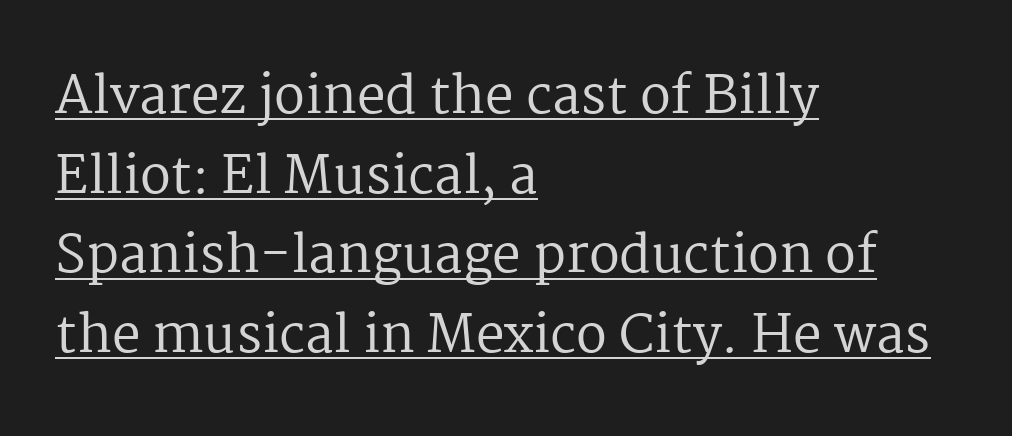
Q: Is the text bold? A: No.
Q: Is the text italic (slanted)? A: No, it is upright.
Q: Is the typeface a serif or a sans-serif typeface? A: Serif.
Q: Is the text underlined? A: Yes.
Q: How is the paragraph aligned? A: Left-aligned.
Q: Is the spacing between letters normal or unusually wide? A: Normal.
Q: Is the spacing between lines tight, normal or loose? A: Normal.
Q: Width (condensed, normal, or wide)? A: Normal.
Q: Stroke contrast? A: Medium.
Q: x-height? A: Medium.
Q: Monospaced? A: No.
